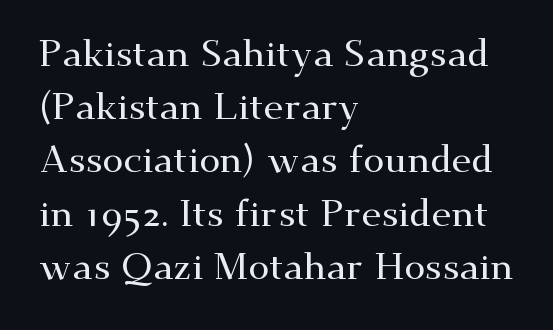
Q: Is the text italic (slanted)? A: No, it is upright.
Q: Is the typeface a serif or a sans-serif typeface? A: Serif.
Q: Is the text underlined? A: No.
Q: How is the paragraph aligned? A: Left-aligned.
Q: Is the spacing between letters normal or unusually wide? A: Normal.
Q: Is the spacing between lines tight, normal or loose? A: Normal.
Q: Width (condensed, normal, or wide)? A: Wide.
Q: Stroke contrast? A: Medium.
Q: x-height? A: Small.
Q: Monospaced? A: No.
